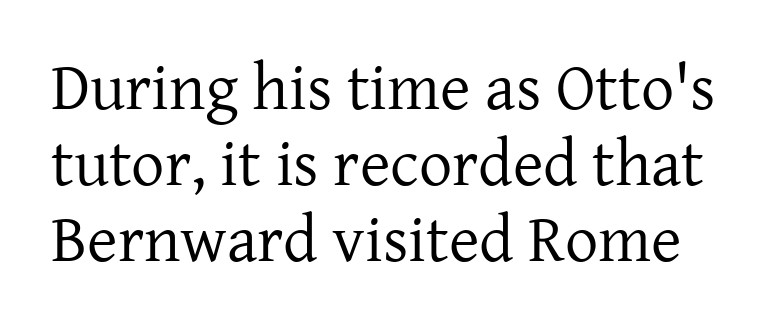
{"serif": "yes", "italic": "no", "bold": "no", "weight": "regular", "width": "normal", "stroke_contrast": "low", "x_height": "medium", "monospaced": "no", "underline": "no", "line_spacing": "tight", "line_spacing_ratio": 1.15, "letter_spacing": "normal", "letter_spacing_em": 0.0, "glyph_px": 66}
